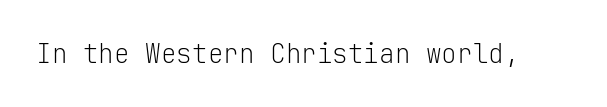
A roman cut, with each character standing at attention. Decoration check: the copy has no underline. The gaps between neighbouring characters are ordinary and unremarkable. Bold? No — there's no thickening of the strokes.
